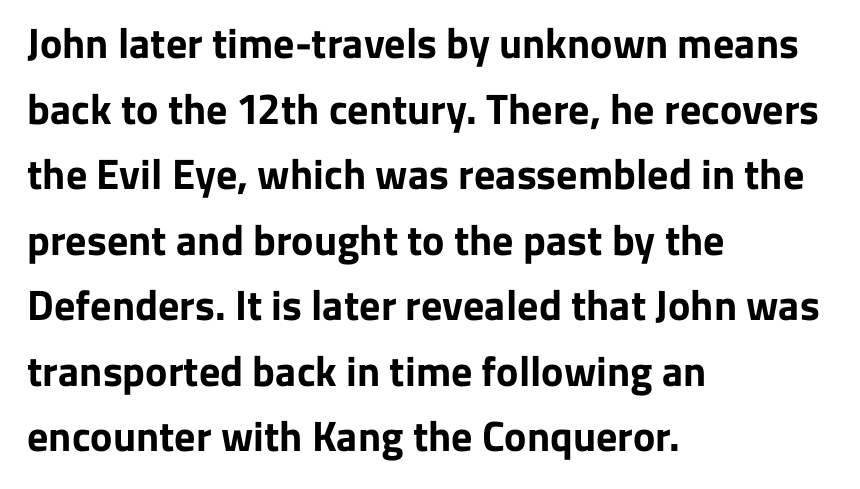
{"serif": "no", "italic": "no", "bold": "yes", "weight": "bold", "width": "normal", "stroke_contrast": "low", "x_height": "medium", "monospaced": "no", "underline": "no", "align": "left", "line_spacing": "normal", "line_spacing_ratio": 1.56, "letter_spacing": "normal", "letter_spacing_em": 0.0, "glyph_px": 42}
